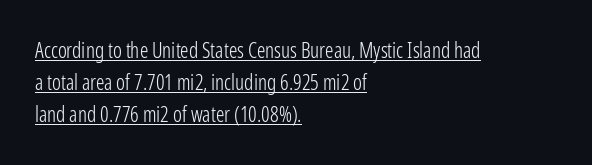
{"italic": "no", "bold": "no", "underline": "yes", "align": "left", "line_spacing": "normal", "line_spacing_ratio": 1.53, "letter_spacing": "normal", "letter_spacing_em": 0.0, "glyph_px": 21}
